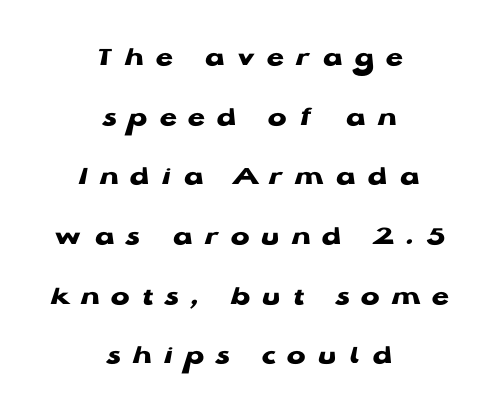
Short note: letters widely spaced. Is this a fixed-width face? No — the glyphs have proportional, varying widths. Characters remain perfectly vertical along every line. Pretty heavy lettering here — definitely bold. The compositor balanced each line on the midline. Regarding serifs, this sample does without them.
